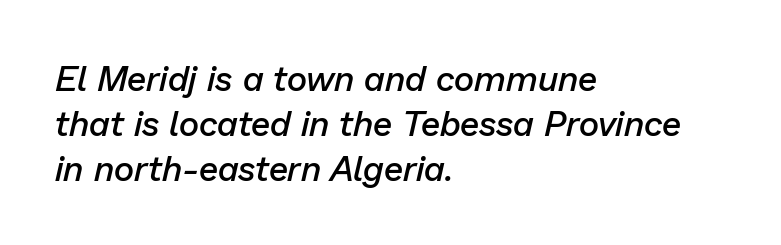
Q: Is the text bold? A: Semi-bold.
Q: Is the text italic (slanted)? A: Yes, it leans right by about 13 degrees.
Q: Is the text underlined? A: No.
Q: How is the paragraph aligned? A: Left-aligned.
Q: Is the spacing between letters normal or unusually wide? A: Normal.
Q: Is the spacing between lines tight, normal or loose? A: Normal.
Q: Width (condensed, normal, or wide)? A: Normal.
Q: Stroke contrast? A: Low.
Q: x-height? A: Medium.
Q: Monospaced? A: No.
